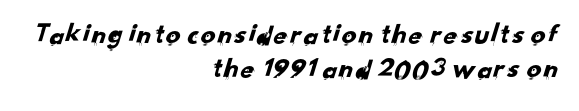
{"serif": "no", "width": "normal", "stroke_contrast": "low", "x_height": "small", "monospaced": "no", "underline": "no", "align": "right", "line_spacing_ratio": 1.18, "letter_spacing": "normal", "letter_spacing_em": 0.0, "glyph_px": 29}
